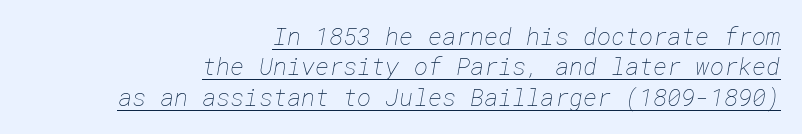
{"bold": "no", "underline": "yes", "align": "right", "line_spacing": "normal", "line_spacing_ratio": 1.27, "letter_spacing": "normal", "letter_spacing_em": 0.0, "glyph_px": 24}
